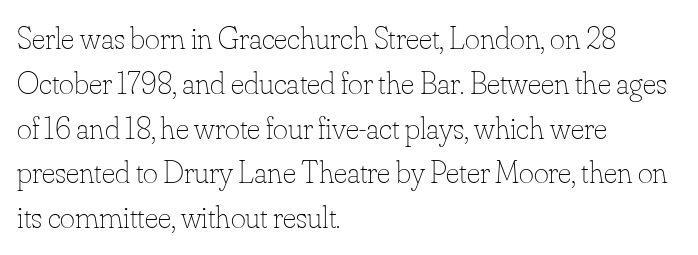
Note the varied advance widths — an 'i' is clearly narrower than an 'm'. Regarding leading, the lines here are spaced in the standard way. The font's upright variant was chosen for this text. Plain, unruled lines of type.
